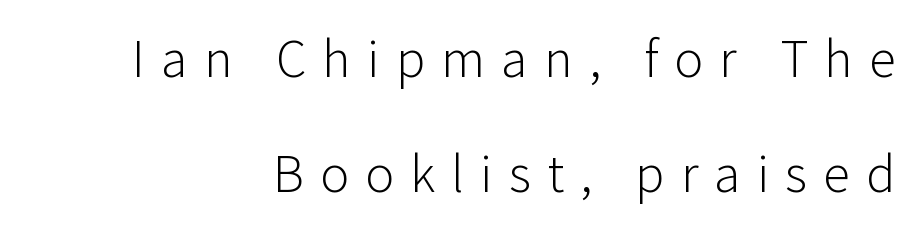
The image shows 54 px light sans-serif type, upright; set right-aligned, loose line spacing (2.13x), unusually wide letter spacing (+0.3 em), not underlined; low stroke contrast and a medium x-height.
